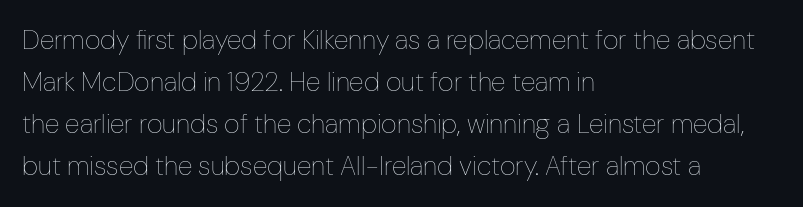
{"italic": "no", "bold": "no", "underline": "no", "align": "left", "line_spacing": "normal", "line_spacing_ratio": 1.56, "letter_spacing": "normal", "letter_spacing_em": 0.0, "glyph_px": 27}
